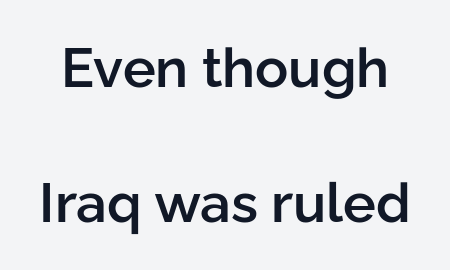
Q: Is the text bold? A: Semi-bold.
Q: Is the text italic (slanted)? A: No, it is upright.
Q: Is the typeface a serif or a sans-serif typeface? A: Sans-serif.
Q: Is the text underlined? A: No.
Q: Is the spacing between letters normal or unusually wide? A: Normal.
Q: Is the spacing between lines tight, normal or loose? A: Loose.
Q: Width (condensed, normal, or wide)? A: Normal.
Q: Stroke contrast? A: Low.
Q: x-height? A: Medium.
Q: Monospaced? A: No.
